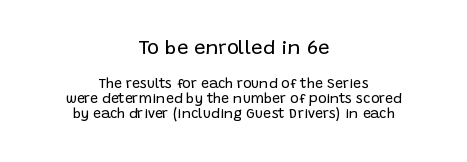
No word sits above an underline. Weight: in the light-to-regular range. The rag falls on both sides of this text block equally. The designer dialed line spacing down below the default. Large over small — that's the arrangement of the two blocks here. The type sits square on the baseline with zero lean.
